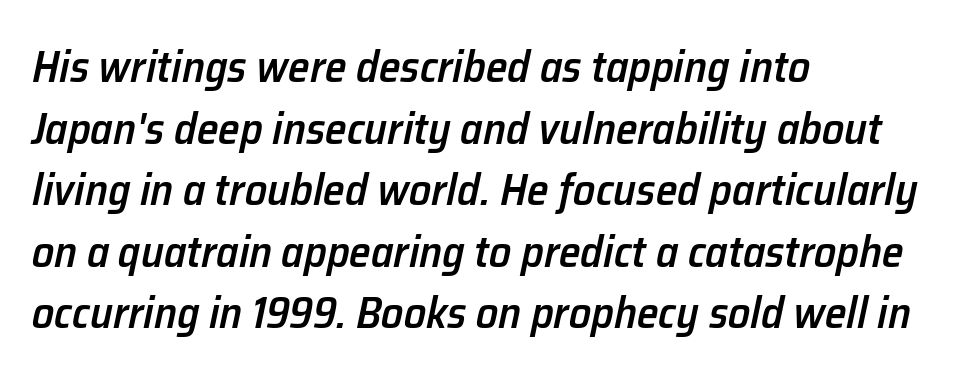
The image shows 44 px semibold type, italic (leaning right); set left-aligned, normal line spacing (1.4x), normal letter spacing, not underlined; low stroke contrast and a medium x-height.
